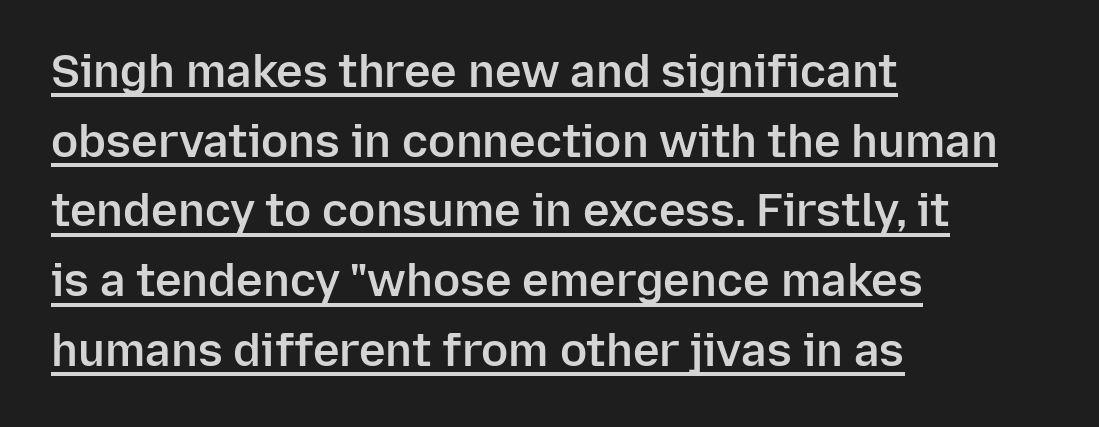
The image shows 45 px semibold sans-serif type, upright; set left-aligned, normal line spacing (1.55x), normal letter spacing, underlined; low stroke contrast and a medium x-height.
